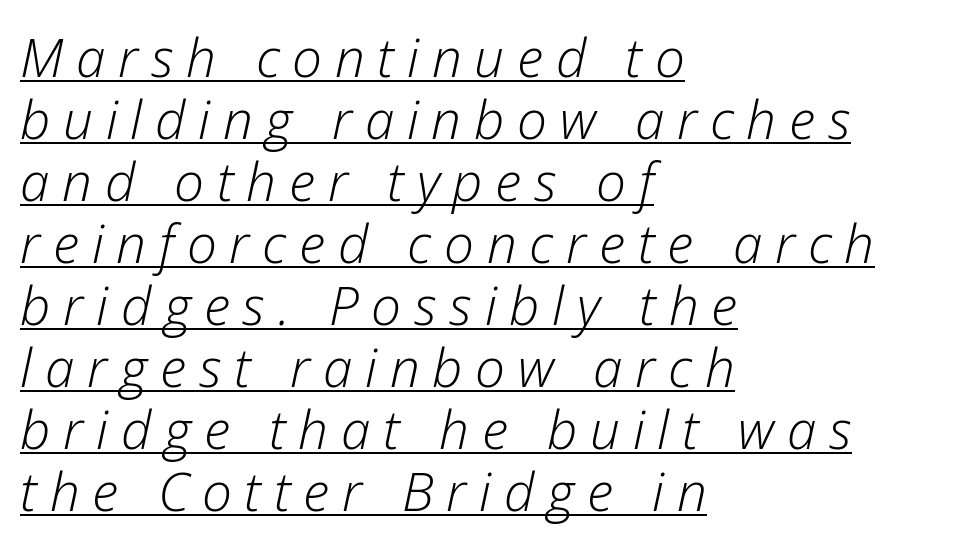
The image shows 53 px light type, italic (leaning right); set left-aligned, line spacing 1.17x, unusually wide letter spacing (+0.24 em), underlined; low stroke contrast and a medium x-height.
